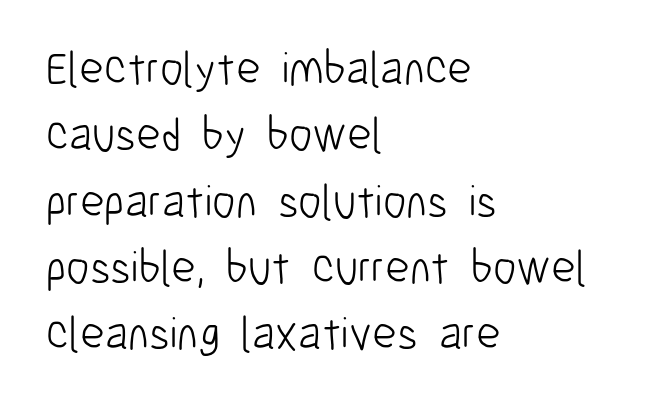
Q: Is the text bold? A: No.
Q: Is the text italic (slanted)? A: No, it is upright.
Q: Is the typeface a serif or a sans-serif typeface? A: Sans-serif.
Q: Is the text underlined? A: No.
Q: How is the paragraph aligned? A: Left-aligned.
Q: Is the spacing between letters normal or unusually wide? A: Normal.
Q: Is the spacing between lines tight, normal or loose? A: Normal.
Q: Width (condensed, normal, or wide)? A: Condensed.
Q: Stroke contrast? A: Low.
Q: x-height? A: Medium.
Q: Monospaced? A: No.
